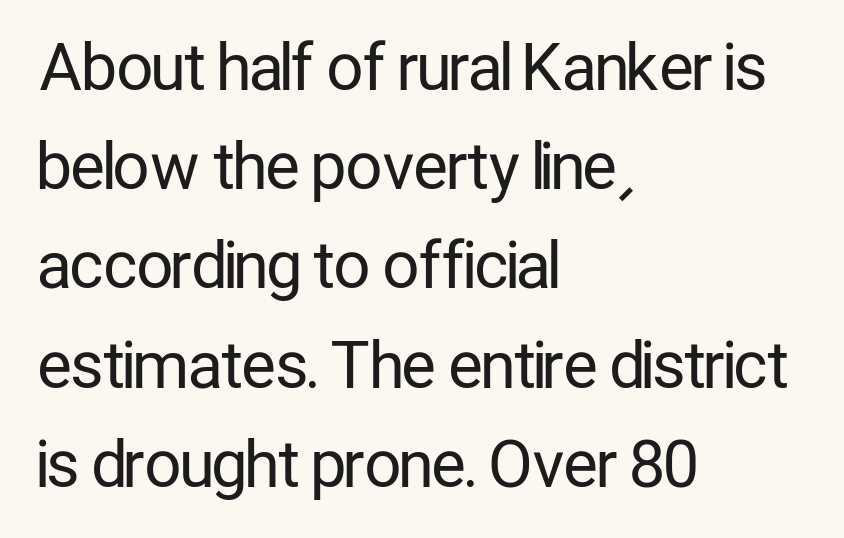
The image shows 64 px regular-weight, condensed sans-serif type, upright; set left-aligned, normal line spacing (1.55x), normal letter spacing, not underlined; low stroke contrast and a medium x-height.
